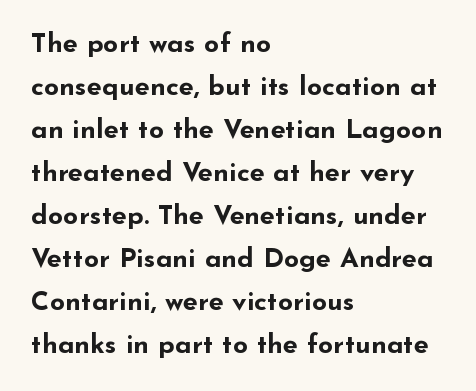
Typesetter's note: full bold, strokes at maximum text heaviness. Quick note: interline space is typical. Compared with a centered layout, this one pins lines to the left instead. Tall strokes in this sample are plumb rather than angled. The tracking reads as untouched default to a designer's eye. Has an underline been added? It has not.
